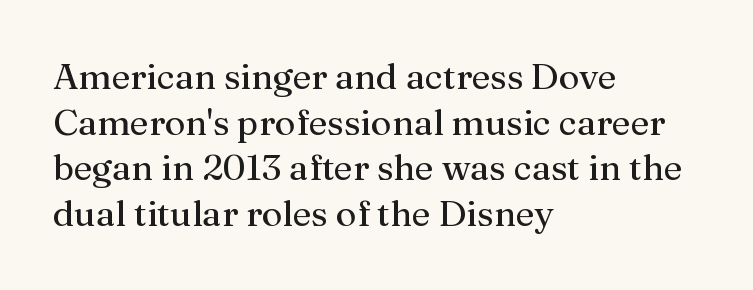
{"serif": "yes", "italic": "no", "bold": "no", "weight": "regular", "width": "normal", "stroke_contrast": "medium", "x_height": "medium", "monospaced": "no", "underline": "no", "align": "left", "line_spacing": "normal", "line_spacing_ratio": 1.27, "letter_spacing": "normal", "letter_spacing_em": 0.0, "glyph_px": 36}
